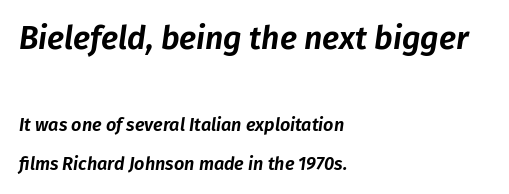
The rendering uses a large line-height, opening up the rows. Decoration check: the copy has no underline. Compare the two chunks: the upper has the greater cap height. Looking at the ascenders, they clearly lean. These lines are rendered in a variable-pitch font. These lines keep a tight, regular rhythm from letter to letter.
